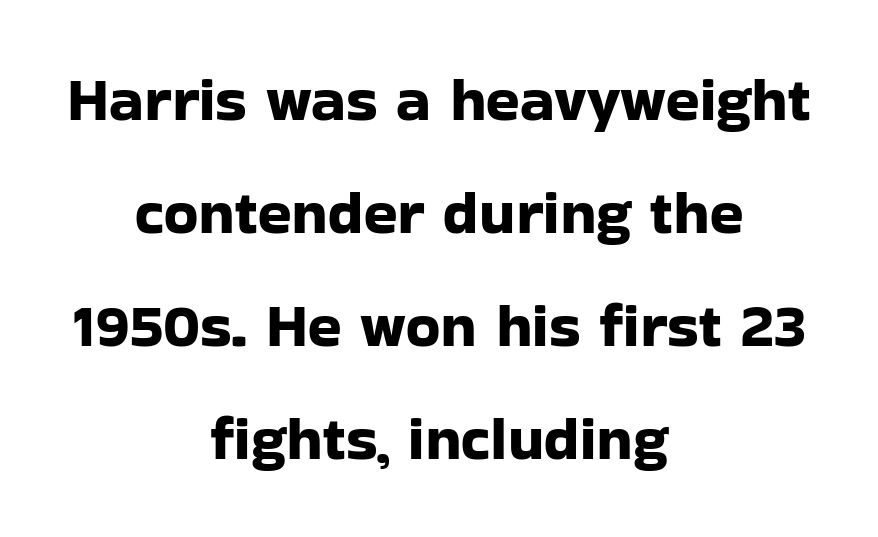
This is sans-serif lettering, the kind often seen on screens and signage. A centered setting, common on invitations and titles, is used for this passage. This is the regular roman posture of the typeface. Decoration check: the copy has no underline. Do the characters align in a grid? No, the font is proportional. Nobody touched the tracking dial on this one.
